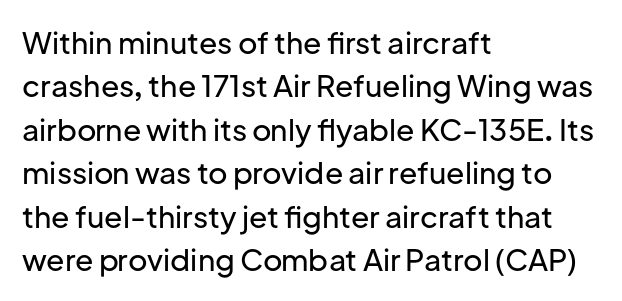
Q: Is the text italic (slanted)? A: No, it is upright.
Q: Is the typeface a serif or a sans-serif typeface? A: Sans-serif.
Q: Is the text underlined? A: No.
Q: How is the paragraph aligned? A: Left-aligned.
Q: Is the spacing between letters normal or unusually wide? A: Normal.
Q: Is the spacing between lines tight, normal or loose? A: Normal.
Q: Width (condensed, normal, or wide)? A: Normal.
Q: Stroke contrast? A: Low.
Q: x-height? A: Medium.
Q: Monospaced? A: No.
